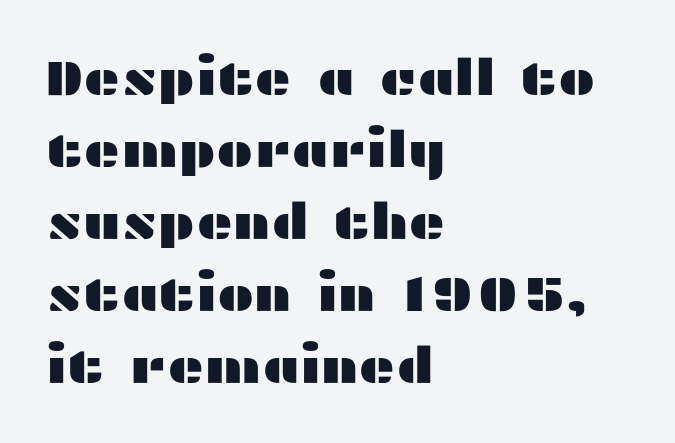
{"serif": "no", "italic": "no", "width": "wide", "stroke_contrast": "medium", "x_height": "medium", "monospaced": "no", "underline": "no", "align": "left", "line_spacing": "normal", "line_spacing_ratio": 1.44, "letter_spacing": "normal", "letter_spacing_em": 0.0, "glyph_px": 50}
